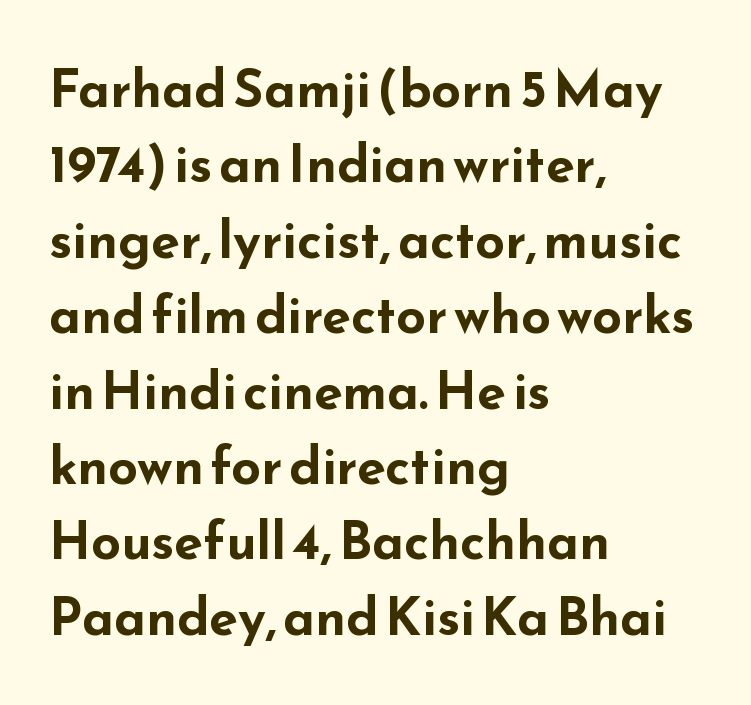
{"serif": "no", "italic": "no", "bold": "yes", "weight": "bold", "width": "wide", "stroke_contrast": "low", "x_height": "small", "monospaced": "no", "underline": "no", "align": "left", "line_spacing": "normal", "line_spacing_ratio": 1.45, "letter_spacing": "normal", "letter_spacing_em": 0.0, "glyph_px": 52}
